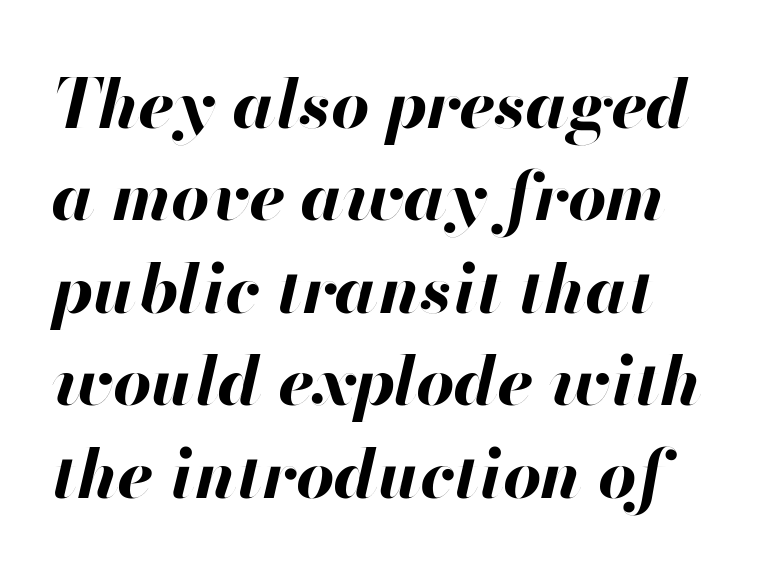
The image shows 67 px bold type, italic (leaning right); set normal line spacing (1.38x), normal letter spacing, not underlined; high stroke contrast and a small x-height.
